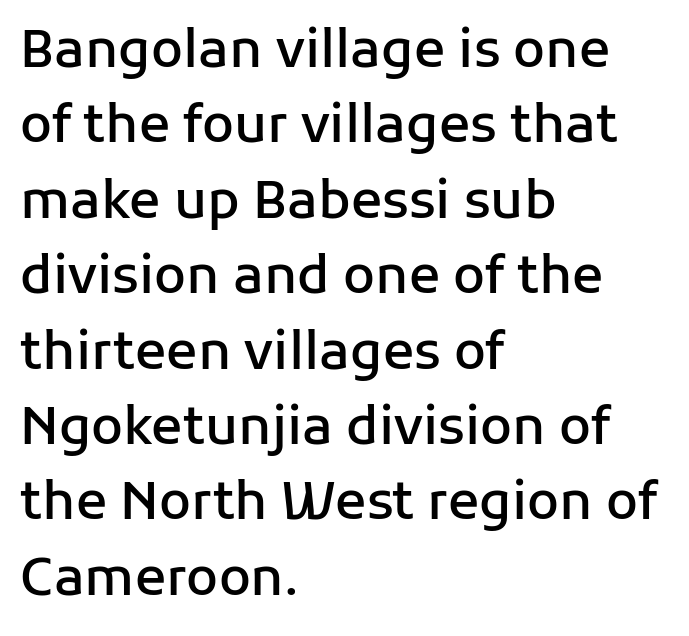
{"serif": "no", "italic": "no", "bold": "semi", "weight": "semibold", "width": "normal", "stroke_contrast": "low", "x_height": "medium", "monospaced": "no", "underline": "no", "align": "left", "line_spacing": "normal", "line_spacing_ratio": 1.45, "letter_spacing": "normal", "letter_spacing_em": 0.0, "glyph_px": 52}
